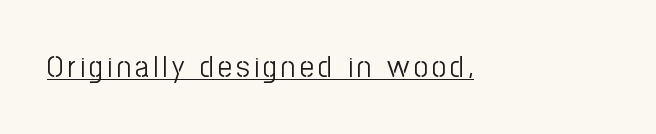
{"serif": "no", "italic": "no", "bold": "no", "weight": "light", "width": "condensed", "stroke_contrast": "low", "x_height": "medium", "monospaced": "no", "underline": "yes", "glyph_px": 31}
